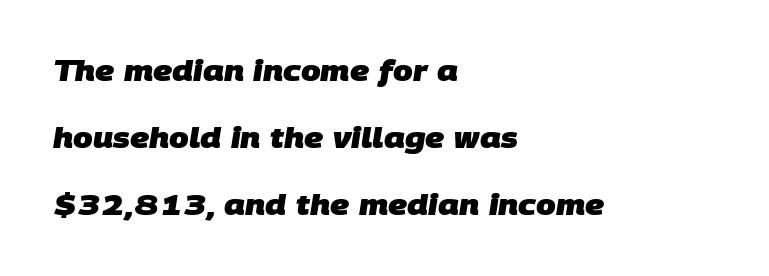
Each letter keeps its own natural width here, so spacing adapts to shape. Typeset ragged right — the left edge is the straight one. These lines stand farther apart than default settings would place them. Glance below the letters and you will spot only blank space. The characters display no serif detailing; their extremities are plain. Typographic density is high because the face is bold.
